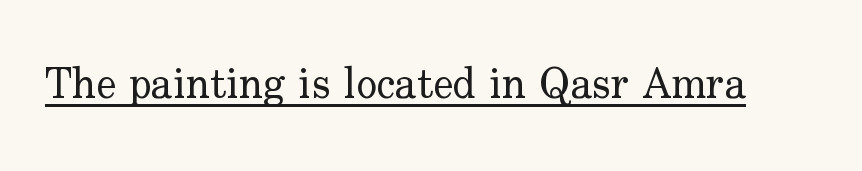
The image shows 43 px regular-weight serif type, upright; set normal letter spacing, underlined; low stroke contrast and a small x-height.
